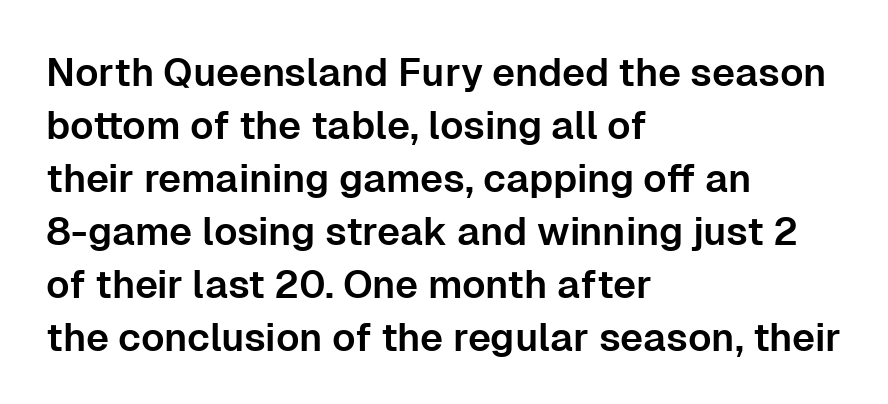
Varying glyph widths throughout — classic text-font behaviour. A sans-serif font was chosen for this passage. Anything drawn beneath the words? Only blank space. Normally led — the rows are evenly, conventionally spaced. If you drew a line through each stem, it would be perfectly vertical. The setting favours the left margin, as ordinary paragraphs usually do.
